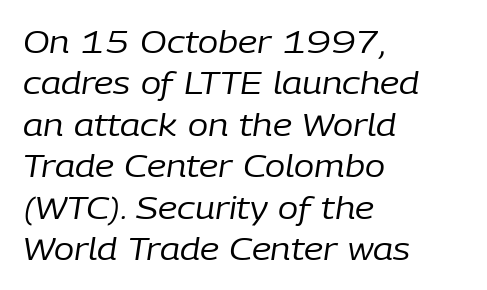
Evenly set lines give the paragraph a standard silhouette. Glyph-to-glyph distance matches everyday printed text. The face used here is proportionally spaced, like ordinary book or web type. The letters look calm and open, with moderate or lighter stems. Anything drawn beneath the words? Only blank space. The axis of the letterforms is tilted away from vertical.
